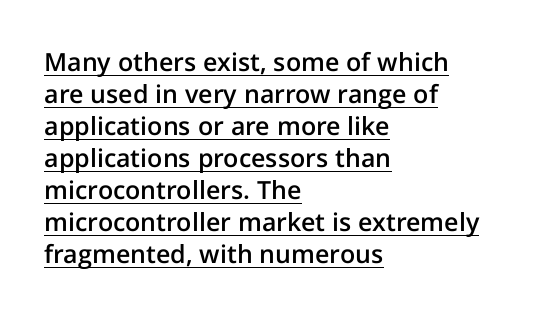
Quick note: interline space is typical. Compared with undecorated copy, this sample adds a rule below the words. Between one letter and the next there's only the usual sliver of space. Horizontally, the lines are justified to the leading edge only. This is the regular roman posture of the typeface.
